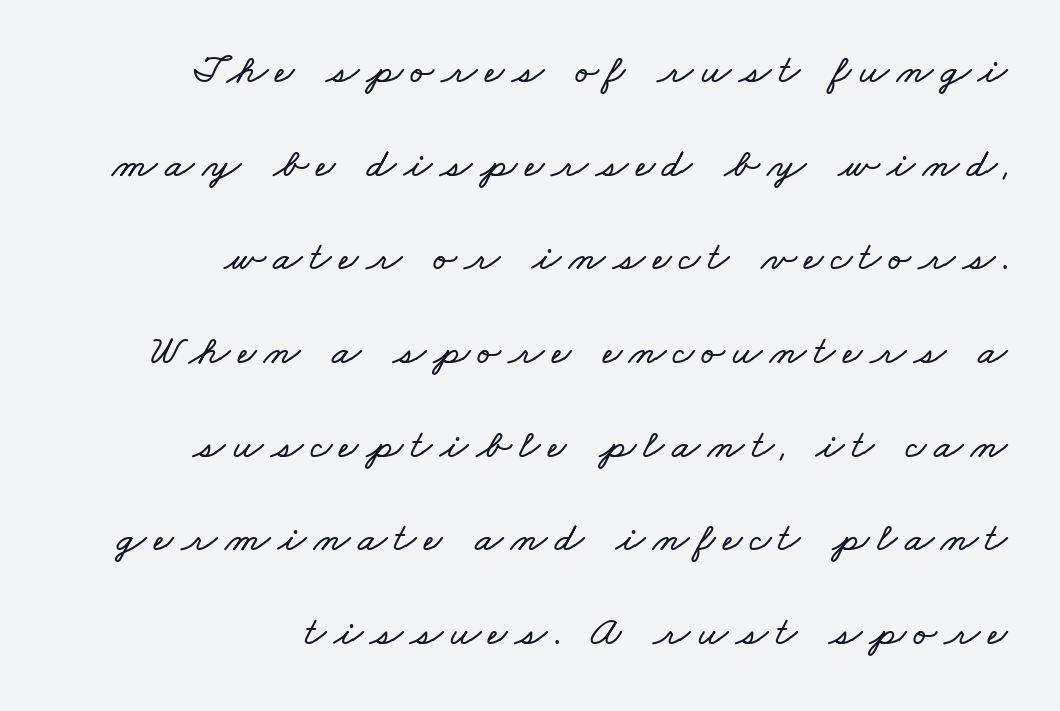
{"width": "wide", "stroke_contrast": "low", "x_height": "small", "monospaced": "no", "underline": "no", "align": "right", "line_spacing": "loose", "line_spacing_ratio": 2.23, "glyph_px": 42}
